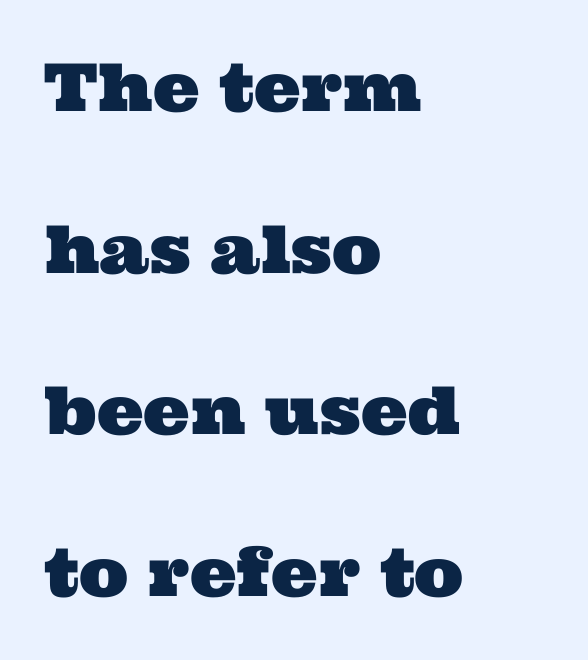
Q: Is the typeface a serif or a sans-serif typeface? A: Serif.
Q: Is the text underlined? A: No.
Q: How is the paragraph aligned? A: Left-aligned.
Q: Is the spacing between letters normal or unusually wide? A: Normal.
Q: Is the spacing between lines tight, normal or loose? A: Loose.
Q: Width (condensed, normal, or wide)? A: Wide.
Q: Stroke contrast? A: Medium.
Q: x-height? A: Medium.
Q: Monospaced? A: No.
